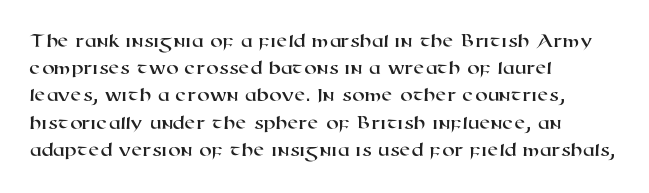
The image shows 20 px text type; set left-aligned, normal line spacing (1.36x), normal letter spacing, not underlined.
